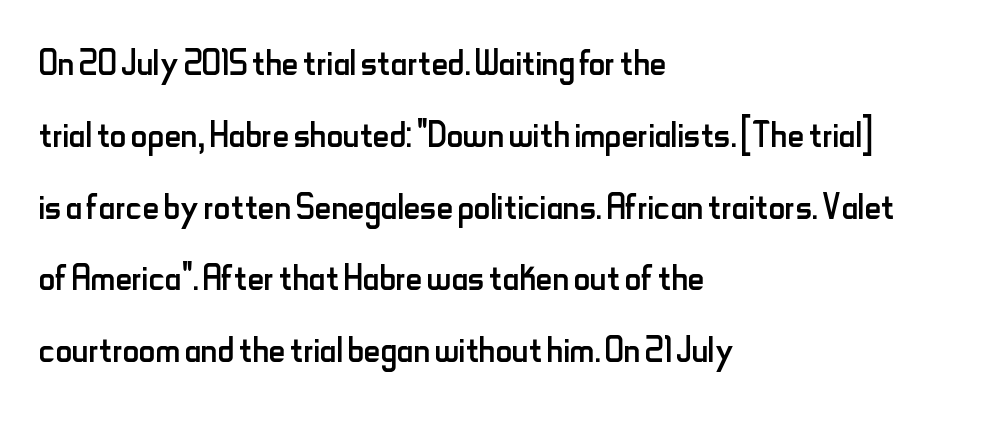
Q: Is the text bold? A: No.
Q: Is the text italic (slanted)? A: No, it is upright.
Q: Is the typeface a serif or a sans-serif typeface? A: Sans-serif.
Q: Is the text underlined? A: No.
Q: How is the paragraph aligned? A: Left-aligned.
Q: Is the spacing between letters normal or unusually wide? A: Normal.
Q: Is the spacing between lines tight, normal or loose? A: Normal.
Q: Width (condensed, normal, or wide)? A: Condensed.
Q: Stroke contrast? A: Low.
Q: x-height? A: Small.
Q: Monospaced? A: No.
